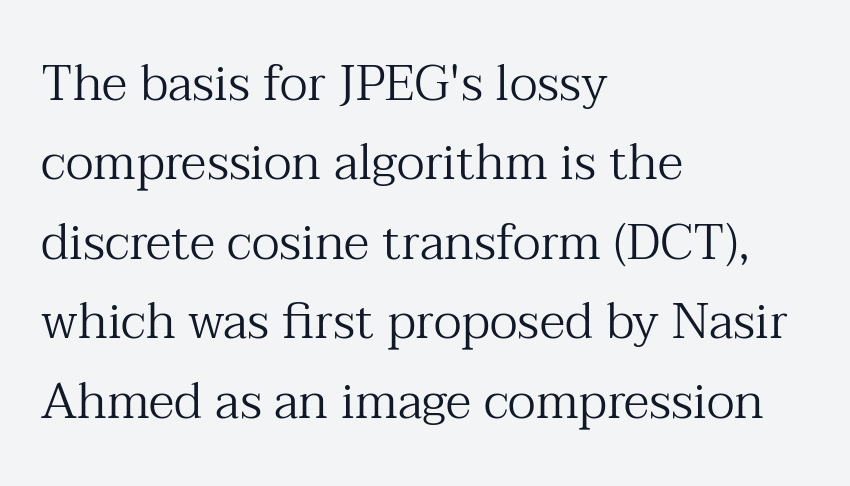
{"serif": "yes", "italic": "no", "bold": "no", "weight": "regular", "width": "normal", "stroke_contrast": "medium", "x_height": "medium", "monospaced": "no", "underline": "no", "align": "left", "line_spacing": "normal", "line_spacing_ratio": 1.59, "letter_spacing": "normal", "letter_spacing_em": 0.0, "glyph_px": 50}
